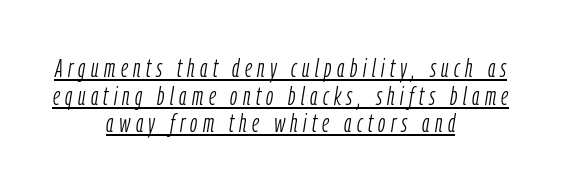
The image shows 26 px text type, italic (leaning right); set centered, tight line spacing (1.06x), unusually wide letter spacing (+0.21 em), underlined.
